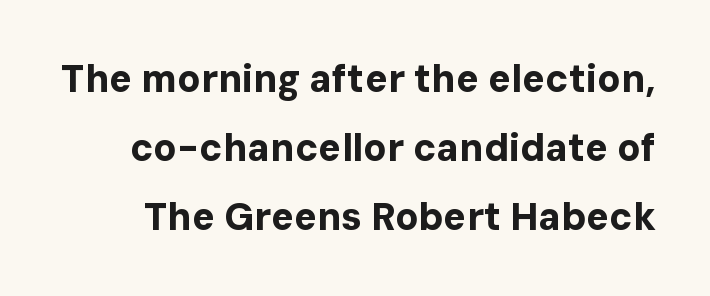
Q: Is the text bold? A: Yes.
Q: Is the text italic (slanted)? A: No, it is upright.
Q: Is the typeface a serif or a sans-serif typeface? A: Sans-serif.
Q: Is the text underlined? A: No.
Q: Is the spacing between letters normal or unusually wide? A: Normal.
Q: Width (condensed, normal, or wide)? A: Normal.
Q: Stroke contrast? A: Low.
Q: x-height? A: Medium.
Q: Monospaced? A: No.
